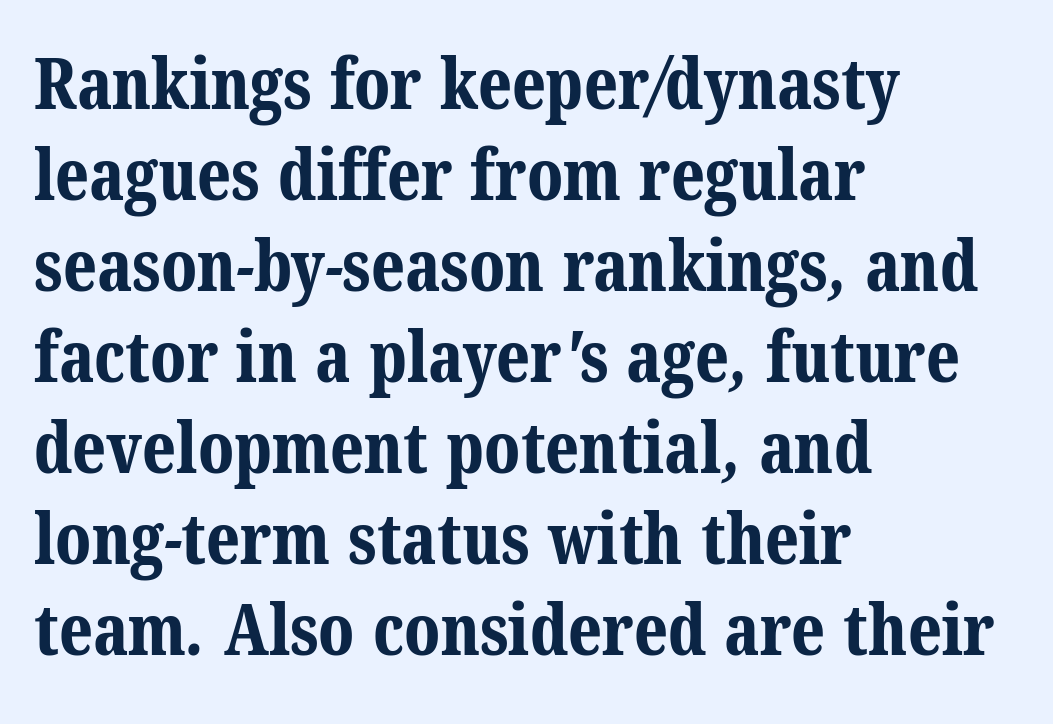
Nothing unusual about the tracking: characters are spaced as the font intends. The setting favours the left margin, as ordinary paragraphs usually do. Any mark beneath the type? The region is blank. The designer went with a serif here, giving each stem small feet. Thick stems and heavy bowls — unmistakably bold. Whoever set this chose a conventional vertical rhythm.
